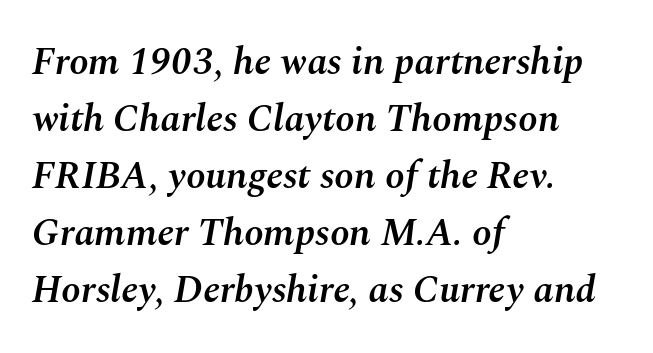
Honestly, the letter spacing is just normal — you wouldn't notice it. Do the characters align in a grid? No, the font is proportional. Slightly chunky letters — semibold, I'd say, not full bold. The rendering applies a slant to the glyphs.
